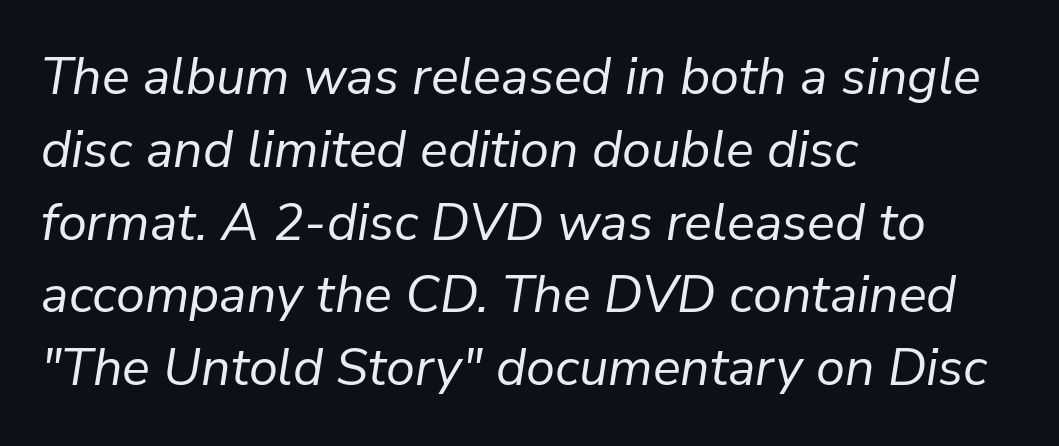
The image shows 52 px regular-weight type, italic (leaning right); set left-aligned, normal line spacing (1.4x), normal letter spacing, not underlined; low stroke contrast and a medium x-height.
